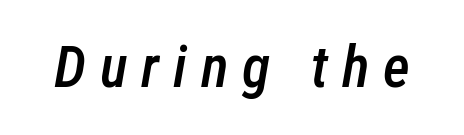
The words here are not underlined. Posture: slanted. Here the designer chose a conventional face with non-uniform glyph widths. Moderately thickened strokes mark this as semibold type. Tracking here is generous; glyphs stand well apart from one another.
